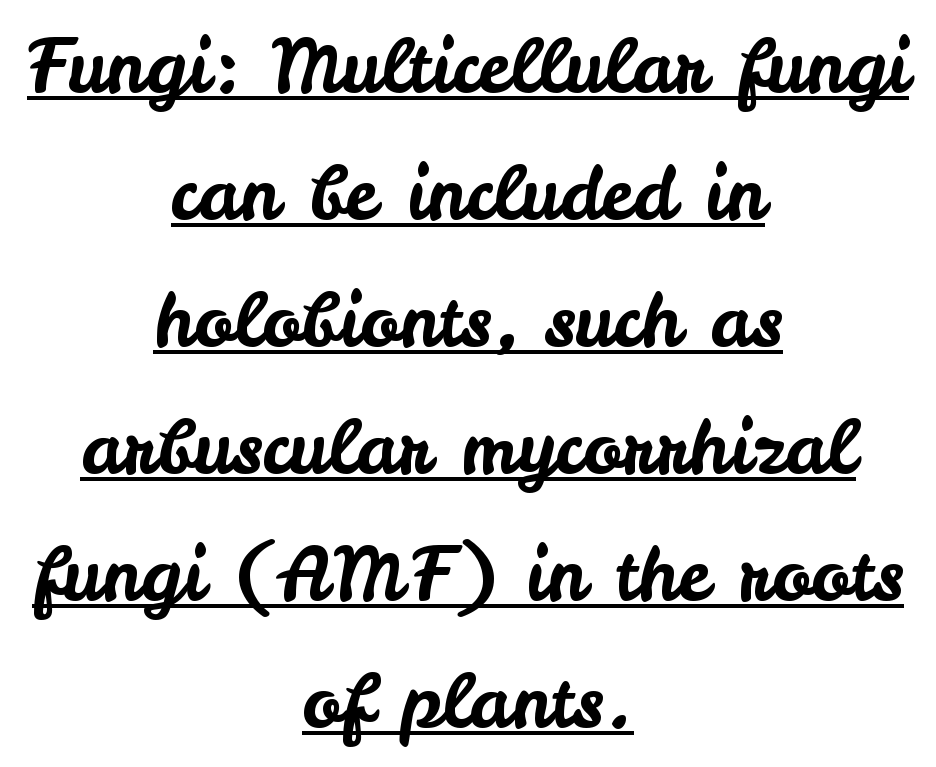
Students, observe the line beneath the letters — that is underlining. If you folded the block vertically in half, each line would mirror itself in length. These lines keep a tight, regular rhythm from letter to letter. This sample uses a sans-serif face.
